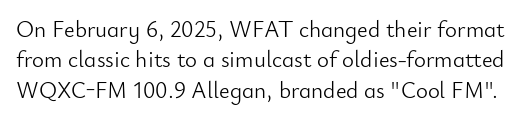
Q: Is the text bold? A: No.
Q: Is the text italic (slanted)? A: No, it is upright.
Q: Is the text underlined? A: No.
Q: Is the spacing between letters normal or unusually wide? A: Normal.
Q: Is the spacing between lines tight, normal or loose? A: Normal.
